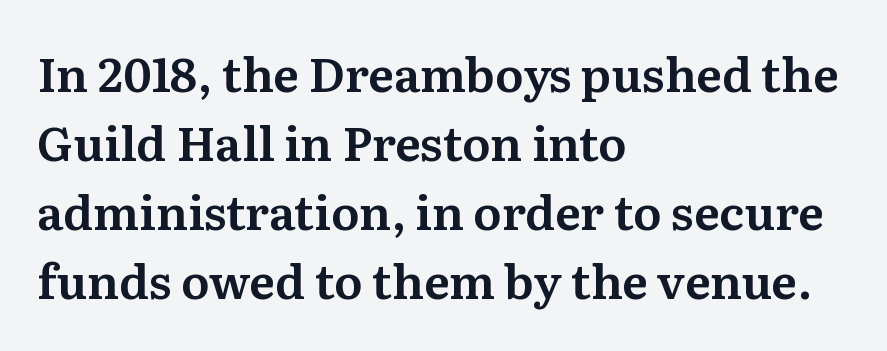
{"serif": "yes", "italic": "no", "width": "normal", "stroke_contrast": "medium", "x_height": "medium", "monospaced": "no", "underline": "no", "align": "left", "line_spacing": "normal", "line_spacing_ratio": 1.47, "letter_spacing": "normal", "letter_spacing_em": 0.0, "glyph_px": 47}
